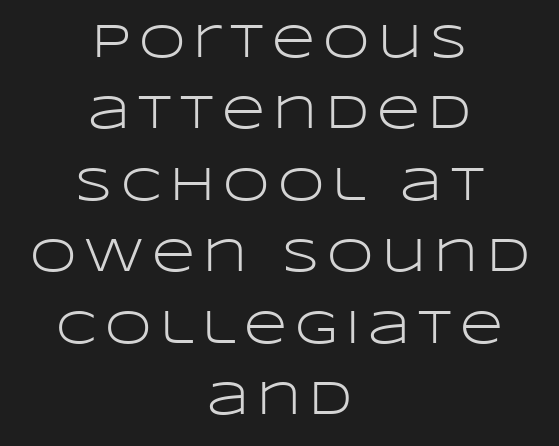
Q: Is the text bold? A: No.
Q: Is the text italic (slanted)? A: No, it is upright.
Q: Is the typeface a serif or a sans-serif typeface? A: Sans-serif.
Q: Is the text underlined? A: No.
Q: How is the paragraph aligned? A: Centered.
Q: Is the spacing between lines tight, normal or loose? A: Normal.
Q: Width (condensed, normal, or wide)? A: Wide.
Q: Stroke contrast? A: Low.
Q: x-height? A: Large.
Q: Monospaced? A: No.
